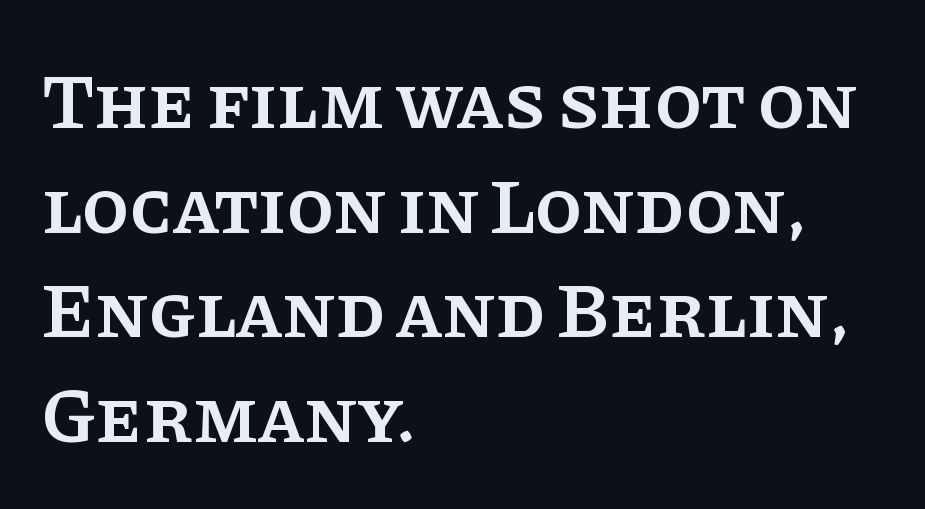
Q: Is the text bold? A: Semi-bold.
Q: Is the text italic (slanted)? A: No, it is upright.
Q: Is the typeface a serif or a sans-serif typeface? A: Serif.
Q: Is the text underlined? A: No.
Q: How is the paragraph aligned? A: Left-aligned.
Q: Is the spacing between letters normal or unusually wide? A: Normal.
Q: Is the spacing between lines tight, normal or loose? A: Normal.
Q: Width (condensed, normal, or wide)? A: Normal.
Q: Stroke contrast? A: Low.
Q: x-height? A: Large.
Q: Monospaced? A: No.
